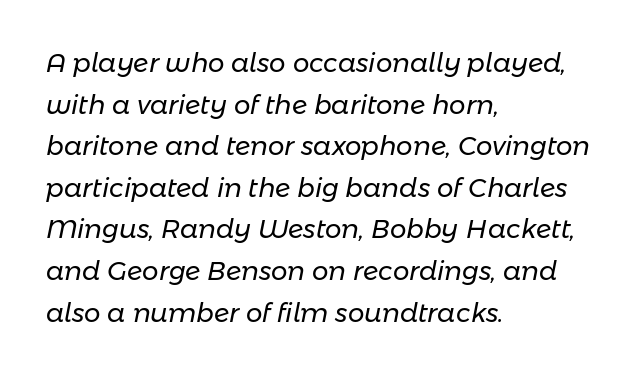
Q: Is the text bold? A: No.
Q: Is the text italic (slanted)? A: Yes, it leans right by about 11 degrees.
Q: Is the text underlined? A: No.
Q: How is the paragraph aligned? A: Left-aligned.
Q: Is the spacing between letters normal or unusually wide? A: Normal.
Q: Is the spacing between lines tight, normal or loose? A: Normal.
